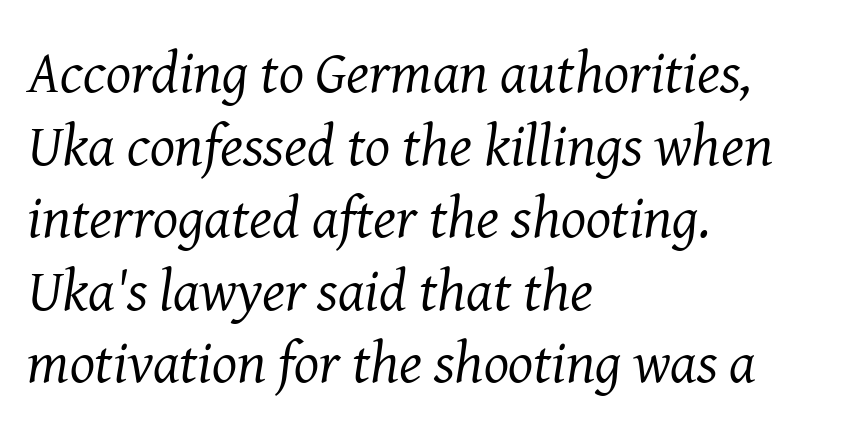
The image shows 59 px regular-weight serif type, italic (leaning right); set left-aligned, line spacing 1.23x, normal letter spacing, not underlined; medium stroke contrast and a medium x-height.
